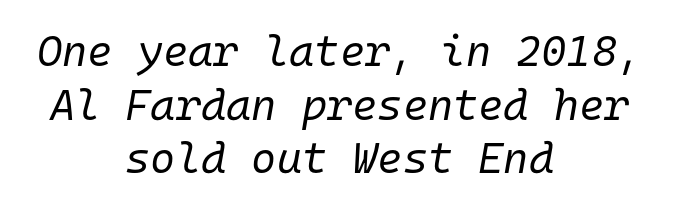
The image shows 43 px regular-weight type, italic (leaning right), monospaced; set centered, normal line spacing (1.25x), normal letter spacing, not underlined; low stroke contrast and a medium x-height.
